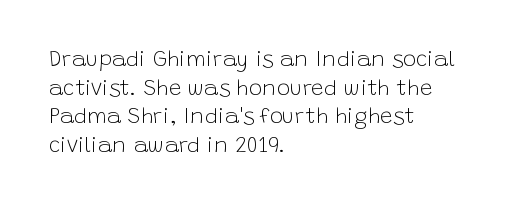
Check the space under the baseline: it is left empty. Characters follow at the spacing the type designer built in. These glyphs show unthickened strokes, regular width or finer. This is the regular roman posture of the typeface. A typesetter would call this leading conventional body-copy spacing. The compositor pushed each line to the left boundary.
